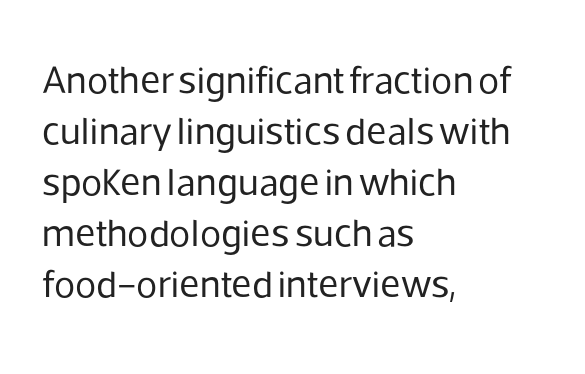
Q: Is the text bold? A: No.
Q: Is the text italic (slanted)? A: No, it is upright.
Q: Is the typeface a serif or a sans-serif typeface? A: Sans-serif.
Q: Is the text underlined? A: No.
Q: How is the paragraph aligned? A: Left-aligned.
Q: Is the spacing between letters normal or unusually wide? A: Normal.
Q: Is the spacing between lines tight, normal or loose? A: Normal.
Q: Width (condensed, normal, or wide)? A: Normal.
Q: Stroke contrast? A: Low.
Q: x-height? A: Medium.
Q: Monospaced? A: No.
